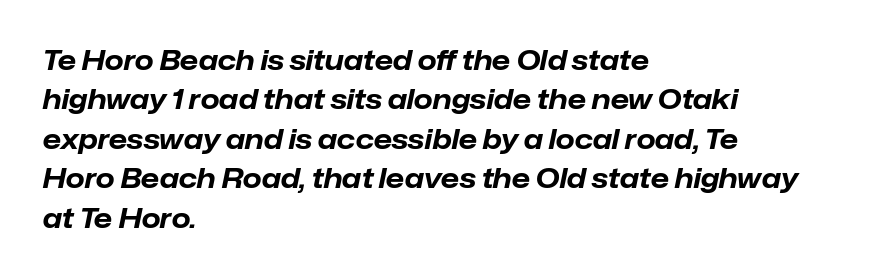
The image shows 27 px bold type, italic (leaning right); set left-aligned, normal line spacing (1.46x), normal letter spacing, not underlined.
